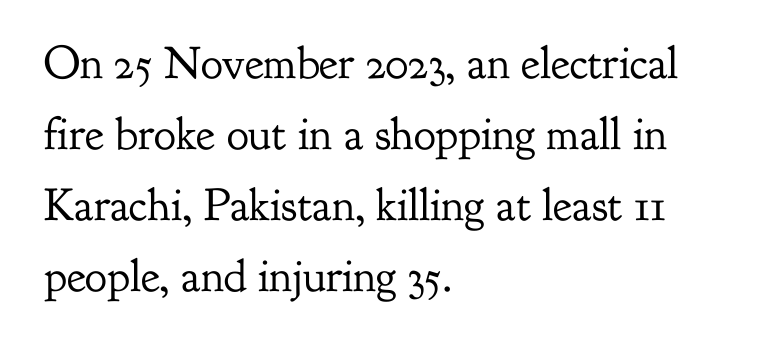
{"serif": "yes", "italic": "no", "bold": "no", "weight": "regular", "width": "normal", "stroke_contrast": "low", "x_height": "small", "monospaced": "no", "underline": "no", "align": "left", "line_spacing": "normal", "line_spacing_ratio": 1.54, "letter_spacing": "normal", "letter_spacing_em": 0.0, "glyph_px": 46}
